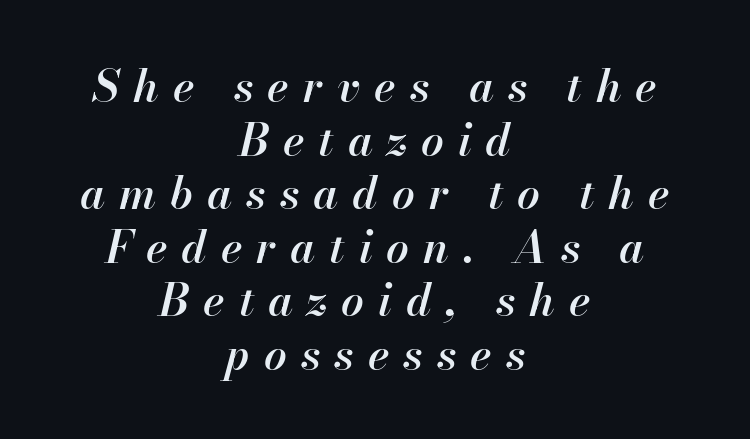
The image shows 45 px semibold type, italic (leaning right); set centered, line spacing 1.19x, unusually wide letter spacing (+0.31 em), not underlined; high stroke contrast and a small x-height.
